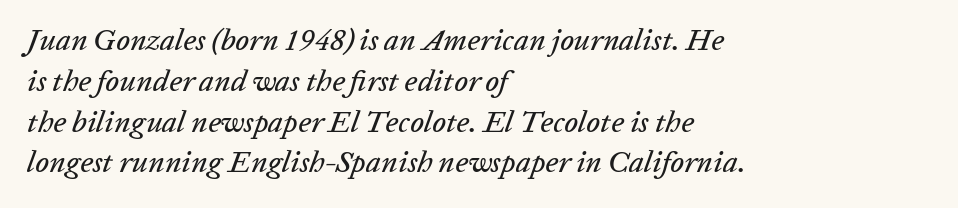
Left-aligned paragraph, ragged on the right. What's the leading like? Ordinary, nothing unusual. The string is rendered with underlining switched off. The type is set solid horizontally, with unmodified tracking. An italicized treatment has been applied to the whole sample.
